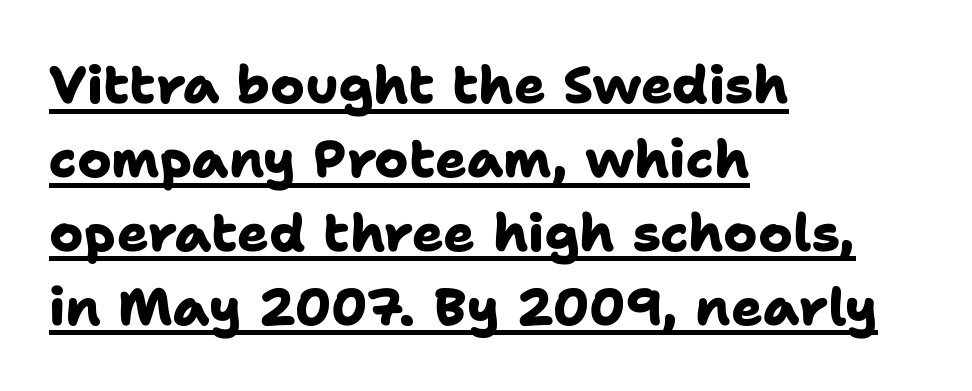
{"serif": "no", "bold": "yes", "weight": "heavy", "width": "normal", "stroke_contrast": "low", "x_height": "medium", "monospaced": "no", "underline": "yes", "align": "left", "line_spacing": "normal", "line_spacing_ratio": 1.42, "letter_spacing": "normal", "letter_spacing_em": 0.0, "glyph_px": 52}
